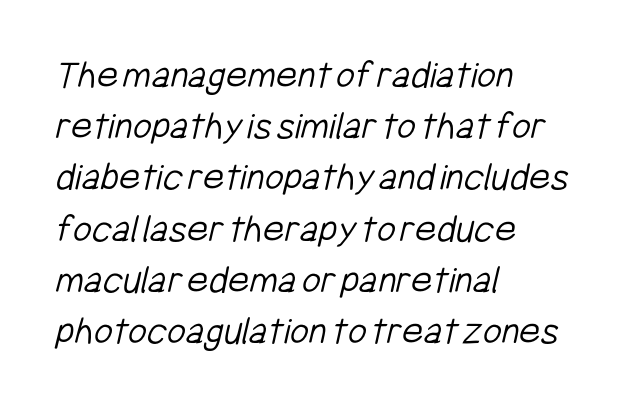
Anything drawn beneath the words? Only blank space. Teacher's note: observe the even left margin — that is flush-left alignment. No extra tracking has been applied to these lines. Horizontal bands of white between lines are of average thickness. Varying glyph widths throughout — classic text-font behaviour.
